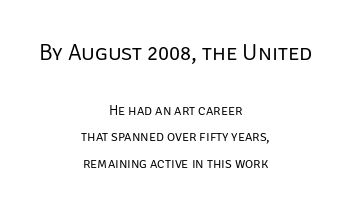
This rendering uses center alignment, leaving both contours irregular but symmetric. The gap between lines stays unmarked. Students, observe: this is what heavily led, spacious text looks like. The passage shown is not bold in any degree.
